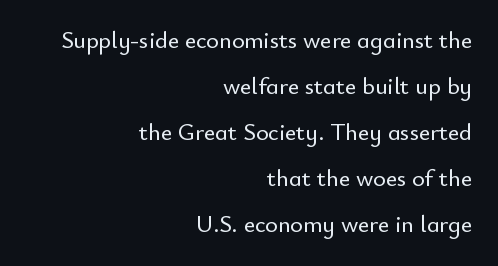
The image shows 24 px text type, upright; set right-aligned, loose line spacing (1.92x), normal letter spacing, not underlined.
